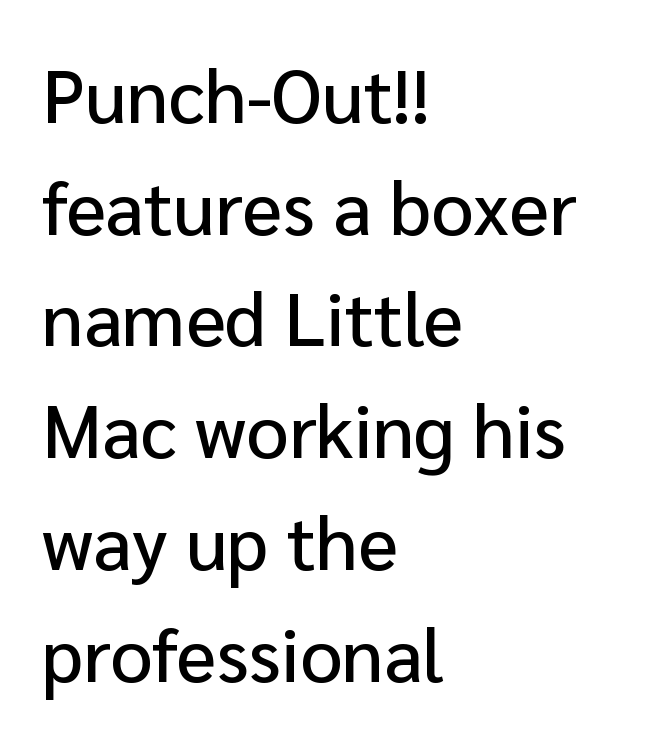
{"serif": "no", "italic": "no", "width": "normal", "stroke_contrast": "low", "x_height": "medium", "monospaced": "no", "underline": "no", "align": "left", "line_spacing": "normal", "line_spacing_ratio": 1.49, "letter_spacing": "normal", "letter_spacing_em": 0.0, "glyph_px": 75}
